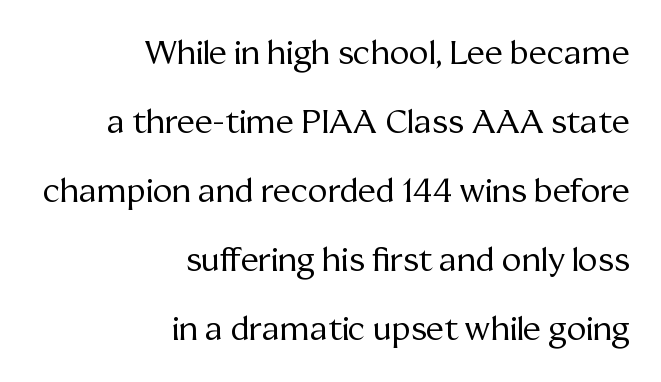
Q: Is the text bold? A: No.
Q: Is the text italic (slanted)? A: No, it is upright.
Q: Is the typeface a serif or a sans-serif typeface? A: Serif.
Q: Is the text underlined? A: No.
Q: How is the paragraph aligned? A: Right-aligned.
Q: Is the spacing between letters normal or unusually wide? A: Normal.
Q: Is the spacing between lines tight, normal or loose? A: Loose.
Q: Width (condensed, normal, or wide)? A: Normal.
Q: Stroke contrast? A: Medium.
Q: x-height? A: Medium.
Q: Monospaced? A: No.
